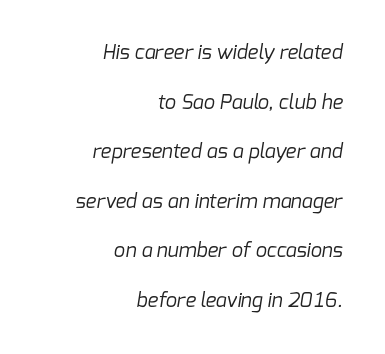
Q: Is the text bold? A: No.
Q: Is the text underlined? A: No.
Q: How is the paragraph aligned? A: Right-aligned.
Q: Is the spacing between letters normal or unusually wide? A: Normal.
Q: Is the spacing between lines tight, normal or loose? A: Loose.
